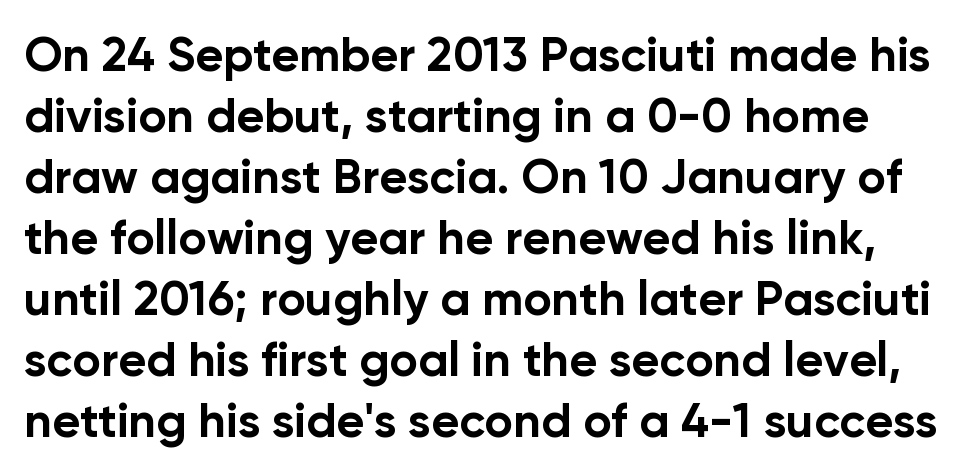
It's the straight-up-and-down kind of type. Anything drawn beneath the words? Only blank space. This is heavy type, rendered in bold. The rows are spaced the way most documents space them. This sample uses a sans-serif face. Do the characters align in a grid? No, the font is proportional.
